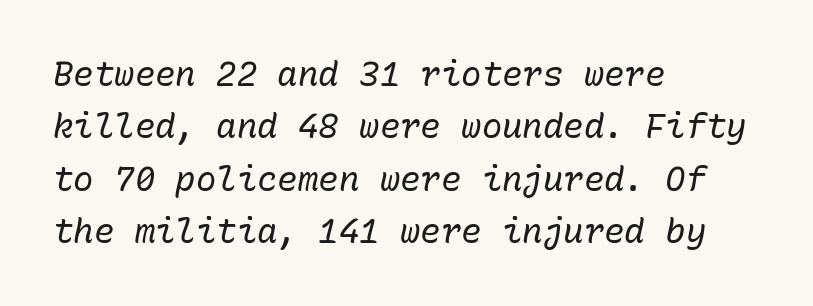
Slant detected: the letters are inclined. One-word summary of the alignment: left. This sample uses plain, unmodified letter spacing. You could count columns in this text — the font is strictly monospaced.
